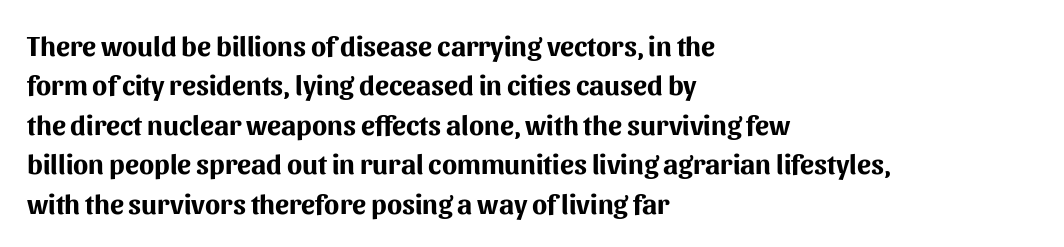
Q: Is the text bold? A: Yes.
Q: Is the text italic (slanted)? A: No, it is upright.
Q: Is the typeface a serif or a sans-serif typeface? A: Sans-serif.
Q: Is the text underlined? A: No.
Q: How is the paragraph aligned? A: Left-aligned.
Q: Is the spacing between letters normal or unusually wide? A: Normal.
Q: Is the spacing between lines tight, normal or loose? A: Normal.
Q: Width (condensed, normal, or wide)? A: Normal.
Q: Stroke contrast? A: Medium.
Q: x-height? A: Medium.
Q: Monospaced? A: No.
